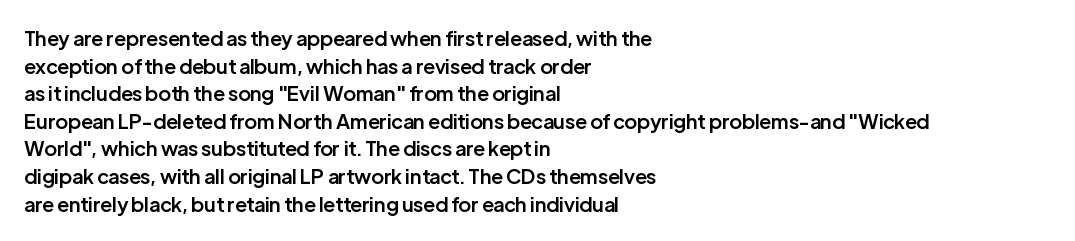
{"italic": "no", "bold": "semi", "underline": "no", "align": "left", "line_spacing": "normal", "line_spacing_ratio": 1.38, "letter_spacing": "normal", "letter_spacing_em": 0.0, "glyph_px": 20}
